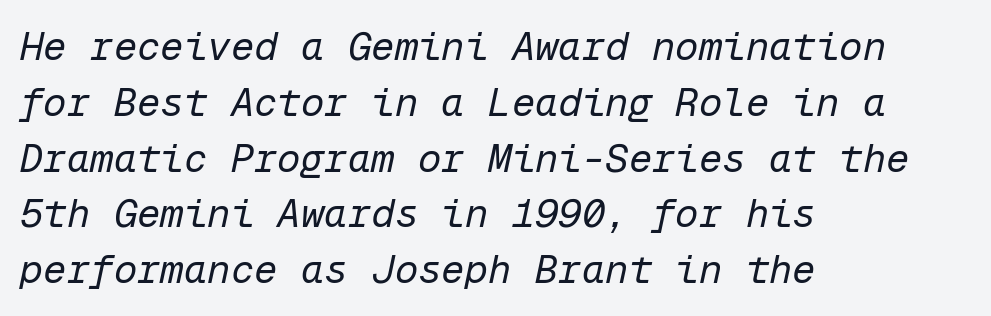
{"italic": "yes", "lean": "right", "slant_degrees": 12, "bold": "no", "weight": "regular", "width": "normal", "stroke_contrast": "low", "x_height": "medium", "monospaced": "yes", "underline": "no", "align": "left", "line_spacing": "normal", "line_spacing_ratio": 1.43, "letter_spacing": "normal", "letter_spacing_em": 0.0, "glyph_px": 39}
